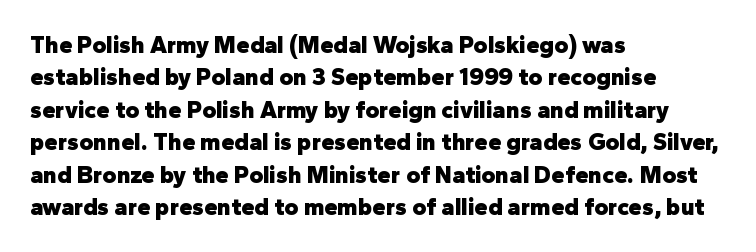
{"italic": "no", "bold": "yes", "underline": "no", "align": "left", "line_spacing": "normal", "line_spacing_ratio": 1.35, "letter_spacing": "normal", "letter_spacing_em": 0.0, "glyph_px": 24}
